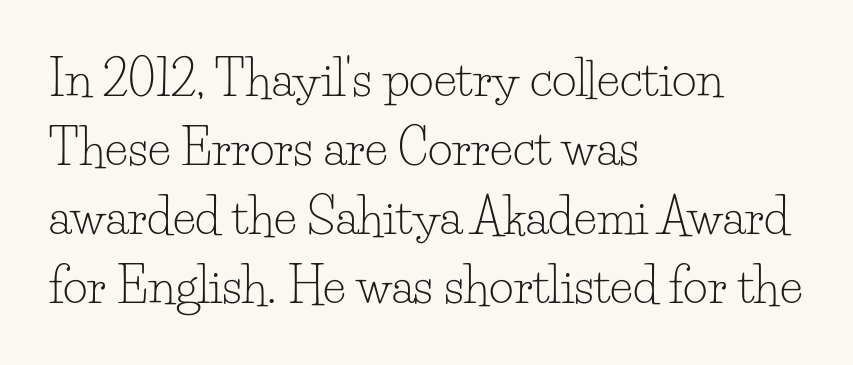
{"serif": "yes", "italic": "no", "bold": "no", "weight": "light", "width": "normal", "stroke_contrast": "low", "x_height": "small", "monospaced": "no", "underline": "no", "align": "left", "line_spacing": "normal", "line_spacing_ratio": 1.44, "letter_spacing": "normal", "letter_spacing_em": 0.0, "glyph_px": 48}
